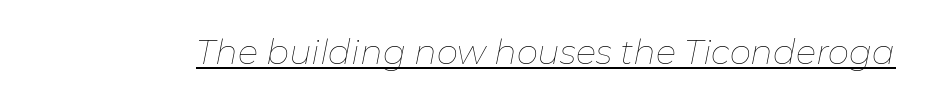
Tracking value appears to be zero — textbook default spacing. In terms of posture, this sample is oblique. The glyphs are accompanied by a horizontal stroke just below them. Here the designer chose a conventional face with non-uniform glyph widths. No letter is thick-stroked: the sample isn't bold.
